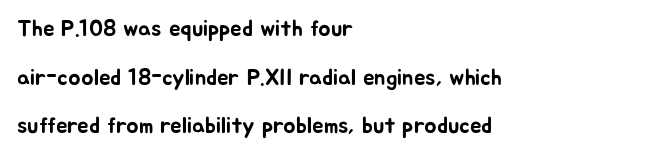
Q: Is the text italic (slanted)? A: No, it is upright.
Q: Is the text underlined? A: No.
Q: How is the paragraph aligned? A: Left-aligned.
Q: Is the spacing between letters normal or unusually wide? A: Normal.
Q: Is the spacing between lines tight, normal or loose? A: Loose.
